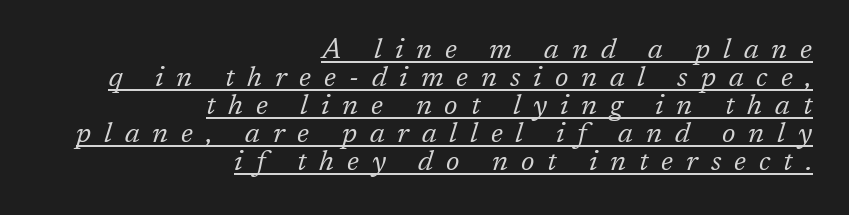
Heft: none added — not bold. Tracking here is generous; glyphs stand well apart from one another. These lines huddle together more closely than default settings would place them. The passage shown is typed in a proportional face where columns would drift. When letters slant like this, we call the style italic.
